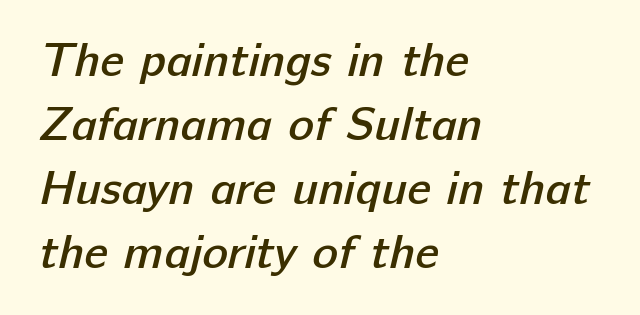
Q: Is the text bold? A: Semi-bold.
Q: Is the typeface a serif or a sans-serif typeface? A: Sans-serif.
Q: Is the text underlined? A: No.
Q: How is the paragraph aligned? A: Left-aligned.
Q: Is the spacing between letters normal or unusually wide? A: Normal.
Q: Is the spacing between lines tight, normal or loose? A: Normal.
Q: Width (condensed, normal, or wide)? A: Normal.
Q: Stroke contrast? A: Low.
Q: x-height? A: Medium.
Q: Monospaced? A: No.
